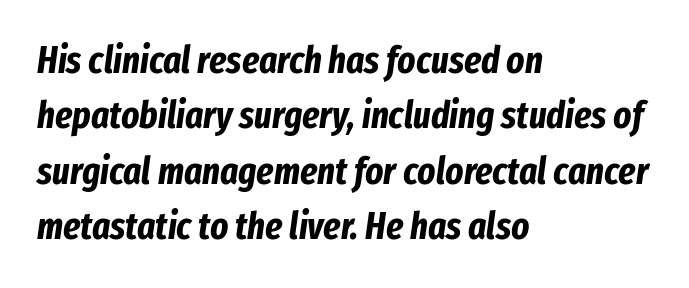
{"italic": "yes", "lean": "right", "slant_degrees": 8, "bold": "yes", "weight": "bold", "width": "condensed", "stroke_contrast": "low", "x_height": "medium", "monospaced": "no", "underline": "no", "align": "left", "line_spacing": "normal", "line_spacing_ratio": 1.46, "letter_spacing": "normal", "letter_spacing_em": 0.0, "glyph_px": 38}
